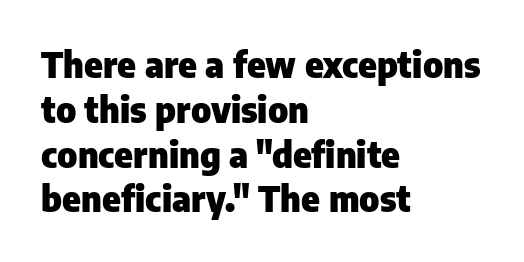
The image shows 35 px heavy sans-serif type, upright; set left-aligned, normal line spacing (1.28x), normal letter spacing, not underlined; low stroke contrast and a medium x-height.
